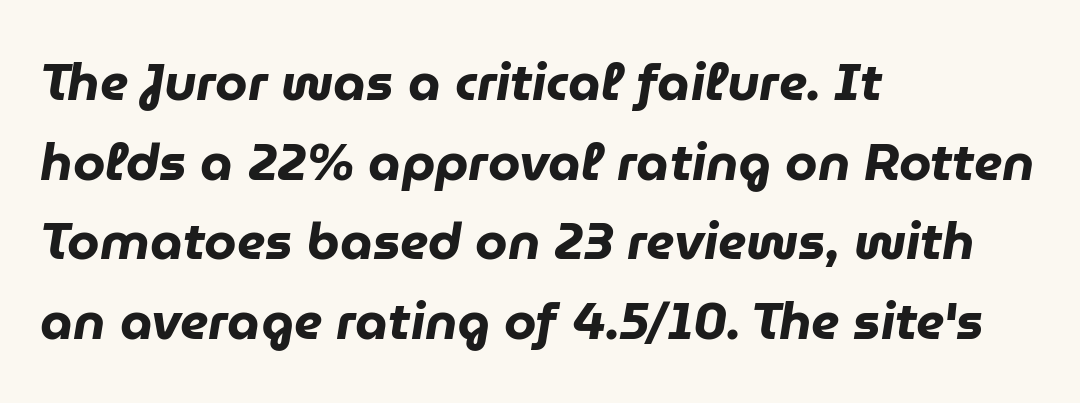
{"italic": "yes", "lean": "right", "slant_degrees": 9, "bold": "yes", "weight": "heavy", "width": "normal", "stroke_contrast": "low", "x_height": "medium", "monospaced": "no", "underline": "no", "align": "left", "line_spacing": "normal", "line_spacing_ratio": 1.53, "letter_spacing": "normal", "letter_spacing_em": 0.0, "glyph_px": 52}
